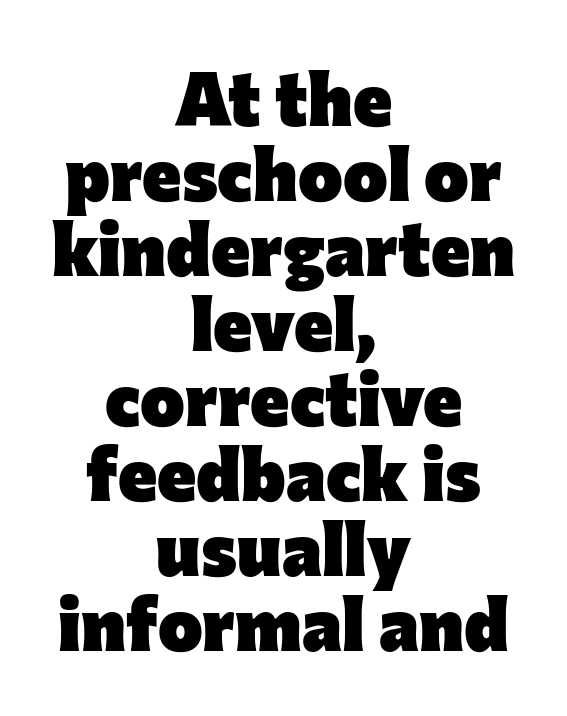
The image shows 75 px heavy sans-serif type, upright; set centered, tight line spacing (1.0x), normal letter spacing, not underlined; low stroke contrast and a medium x-height.
